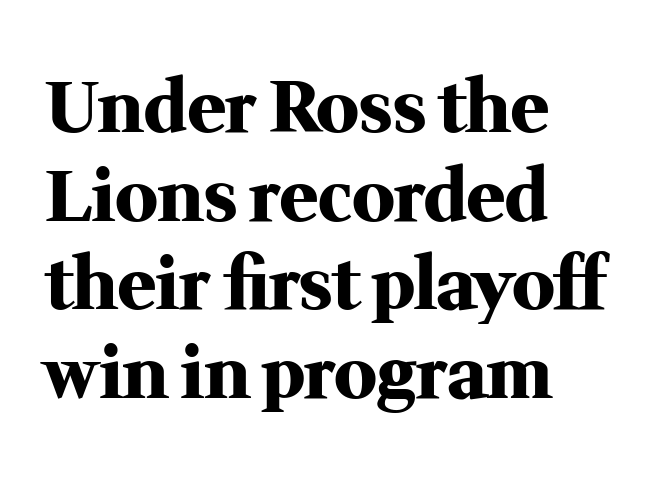
The gap between lines stays unmarked. One-word summary of the alignment: left. Glyph-to-glyph distance matches everyday printed text. As a designer I'd log this as weight 700, bold. Compared with typical paragraphs, the rows here are spaced about the same. Ascenders rise straight up at ninety degrees.
